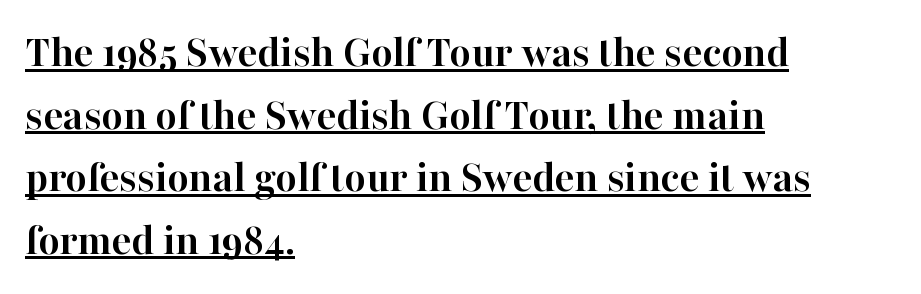
The image shows 46 px semibold serif type, upright; set left-aligned, normal line spacing (1.36x), normal letter spacing, underlined; high stroke contrast and a medium x-height.
